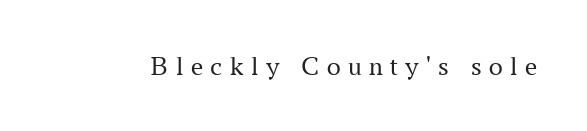
The typography opts for an upright posture over an oblique one. Words appear elongated and porous because spacing is wide. Underlining? Definitely not there. Unbolded letterforms with no extra heft.
